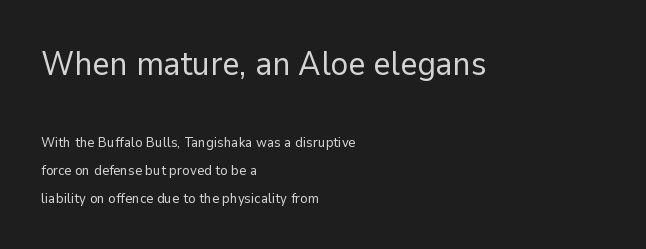
These lines are composed in type without serifs. Which of the two is more prominent by size? The first, at the top. Spacing verdict: proportional, widths tailored to each character. Baseline-to-baseline distance is far greater than the letter height. Descenders are the only things crossing below the line. Vertical stems look standard width or narrower in stroke.
